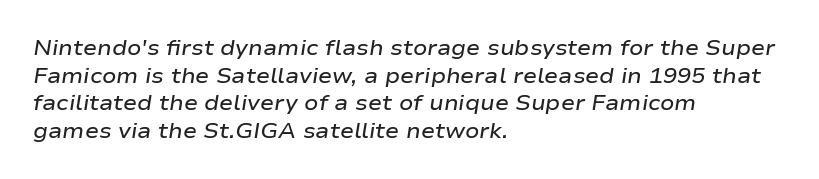
The image shows 21 px text type, italic (leaning right); set left-aligned, normal line spacing (1.31x), normal letter spacing, not underlined.
